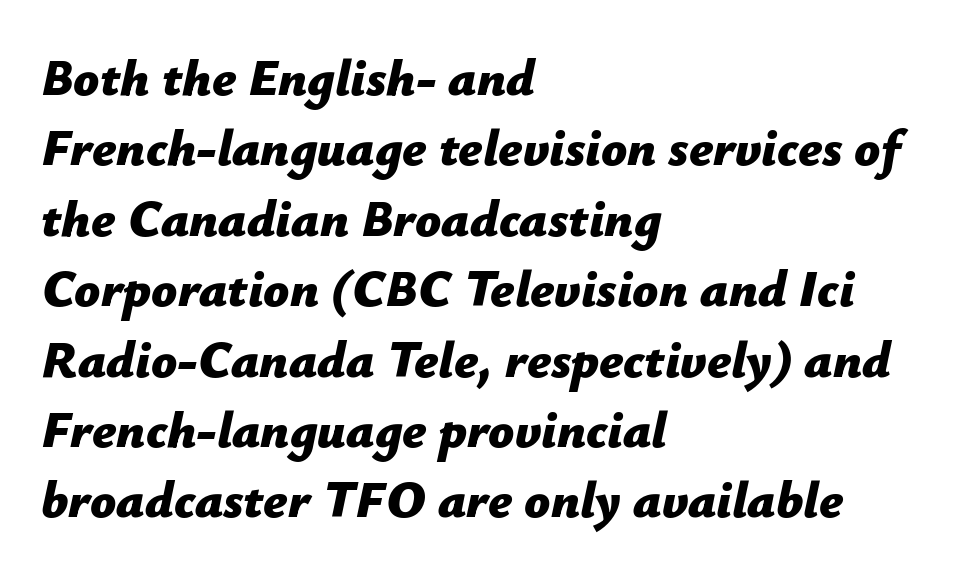
Q: Is the text bold? A: Yes.
Q: Is the text italic (slanted)? A: Yes, it leans right by about 12 degrees.
Q: Is the text underlined? A: No.
Q: How is the paragraph aligned? A: Left-aligned.
Q: Is the spacing between letters normal or unusually wide? A: Normal.
Q: Is the spacing between lines tight, normal or loose? A: Normal.
Q: Width (condensed, normal, or wide)? A: Normal.
Q: Stroke contrast? A: Low.
Q: x-height? A: Medium.
Q: Monospaced? A: No.
